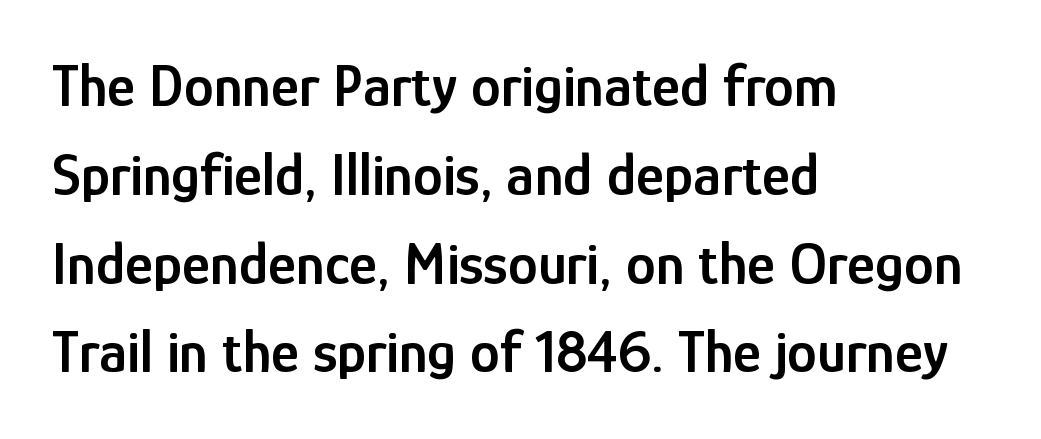
The letters stand straight up with perfectly vertical stems. Leading matches the norm, producing a regular column. The paragraph has a hard left edge and a soft right edge. The face used here is rendered with its standard letterfit. The passage shown is not underscored anywhere. Summary of weight: moderately heavy, a semibold.
